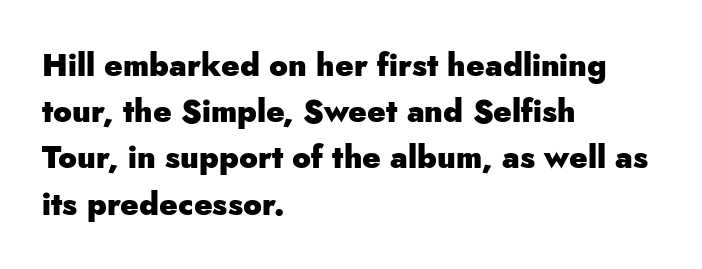
The image shows 31 px heavy sans-serif type, upright; set left-aligned, normal line spacing (1.49x), normal letter spacing, not underlined; low stroke contrast and a small x-height.
